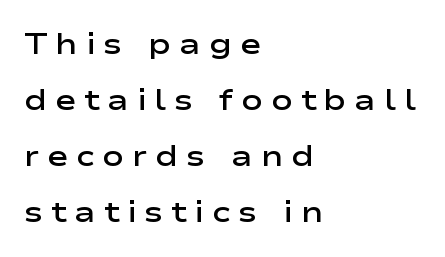
{"serif": "no", "italic": "no", "bold": "semi", "weight": "semibold", "width": "wide", "stroke_contrast": "low", "x_height": "medium", "monospaced": "no", "underline": "no", "align": "left", "line_spacing": "loose", "line_spacing_ratio": 1.93, "letter_spacing": "wide", "letter_spacing_em": 0.27, "glyph_px": 29}
